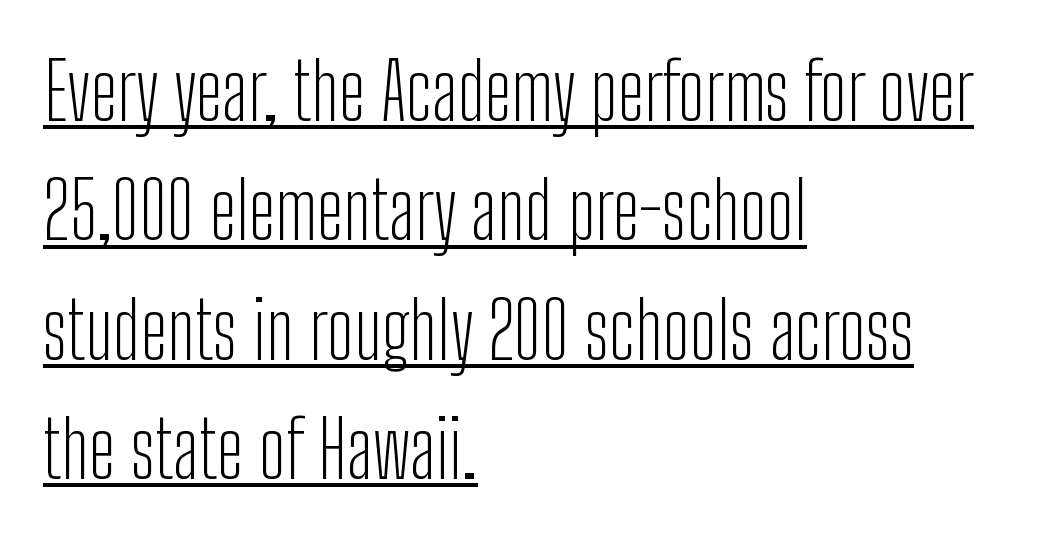
The typesetting does not lean heavy: it is not bold. Compared with typical body copy, the letter spacing here is the same. What's the leading like? Ordinary, nothing unusual. The rendered words wear a rule along their underside. Typographically, this falls in the sans-serif category. These lines stack with their left ends in a neat column.
